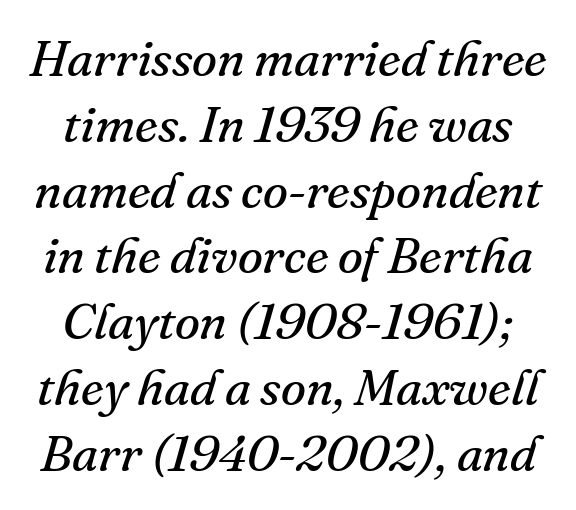
Q: Is the text bold? A: No.
Q: Is the text italic (slanted)? A: Yes, it leans right by about 16 degrees.
Q: Is the typeface a serif or a sans-serif typeface? A: Serif.
Q: Is the text underlined? A: No.
Q: Is the spacing between letters normal or unusually wide? A: Normal.
Q: Is the spacing between lines tight, normal or loose? A: Normal.
Q: Width (condensed, normal, or wide)? A: Normal.
Q: Stroke contrast? A: Medium.
Q: x-height? A: Small.
Q: Monospaced? A: No.
